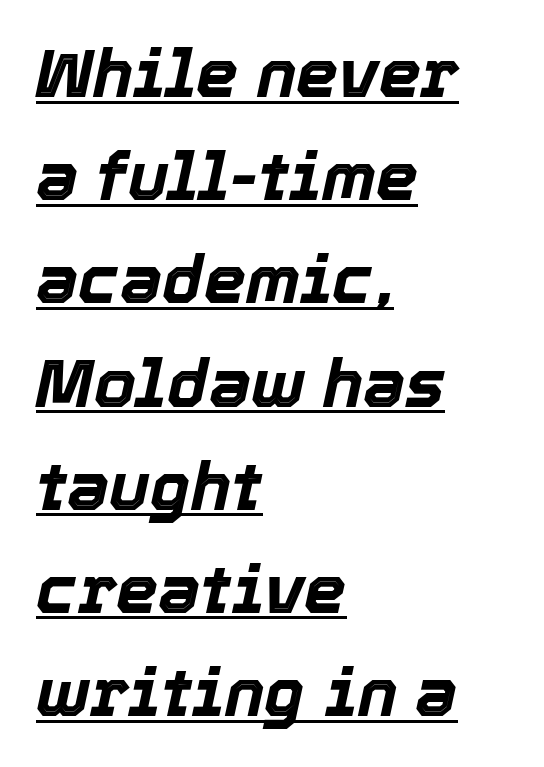
Q: Is the text bold? A: Yes.
Q: Is the text italic (slanted)? A: Yes, it leans right by about 12 degrees.
Q: Is the text underlined? A: Yes.
Q: How is the paragraph aligned? A: Left-aligned.
Q: Is the spacing between letters normal or unusually wide? A: Normal.
Q: Is the spacing between lines tight, normal or loose? A: Normal.
Q: Width (condensed, normal, or wide)? A: Normal.
Q: x-height? A: Medium.
Q: Monospaced? A: No.
